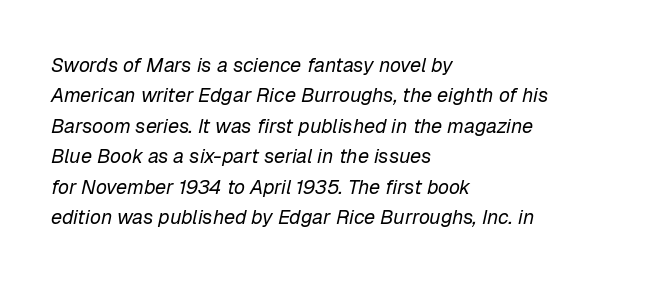
The image shows 20 px text type, italic (leaning right); set left-aligned, normal line spacing (1.52x), normal letter spacing, not underlined.
